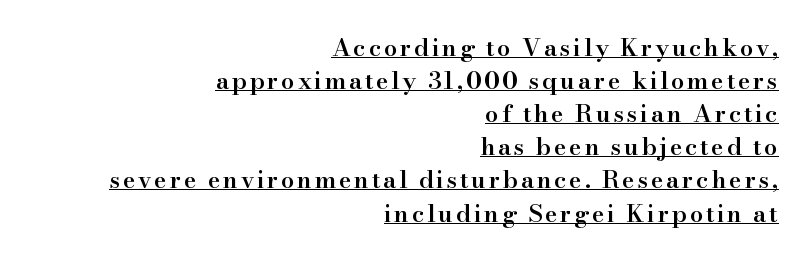
A somewhat darkened texture: the type is semibold rather than bold. A typesetter would mark this as roman, not italic. The passage shown stacks its lines at a standard gap. Alignment: flush right.
